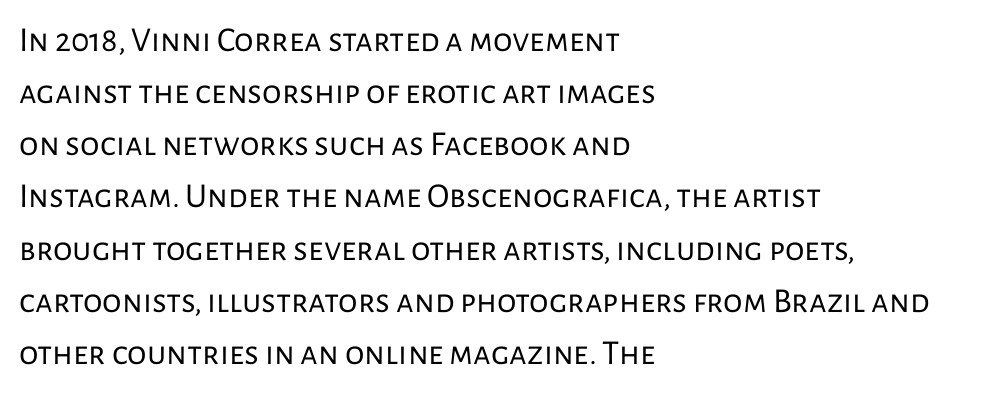
Regular leading. A bare baseline throughout the passage. Is the stroke heavy? The answer is a plain regular-or-lighter. Look at the tracking — it's just the regular setting, nothing added. Classification — sans serif.
